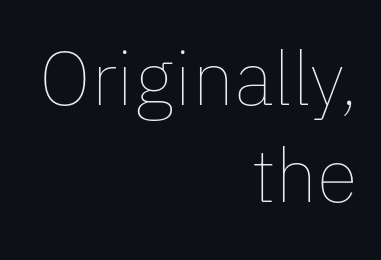
Horizontally, the lines are justified to the trailing edge only. Unbolded letterforms with no extra heft. Bare-footed words on every line. Quick note: interline space is typical. A roman cut, with each character standing at attention. The rendering uses natural spacing where letterforms have individual widths.
